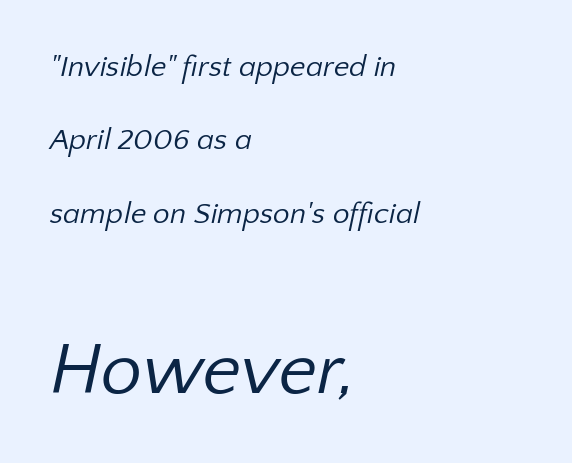
{"serif": "no", "bold": "no", "weight": "regular", "width": "normal", "stroke_contrast": "low", "x_height": "medium", "monospaced": "no", "underline": "no", "align": "left", "line_spacing": "loose", "line_spacing_ratio": 2.45, "letter_spacing": "normal", "letter_spacing_em": 0.0, "larger_block": "second", "size_ratio": 2.47, "glyph_px": 74}
